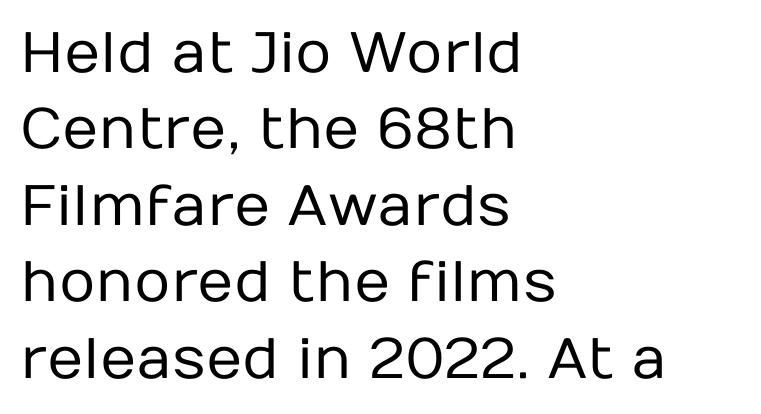
The image shows 57 px regular-weight sans-serif type, upright; set left-aligned, normal line spacing (1.34x), normal letter spacing, not underlined; low stroke contrast and a medium x-height.
